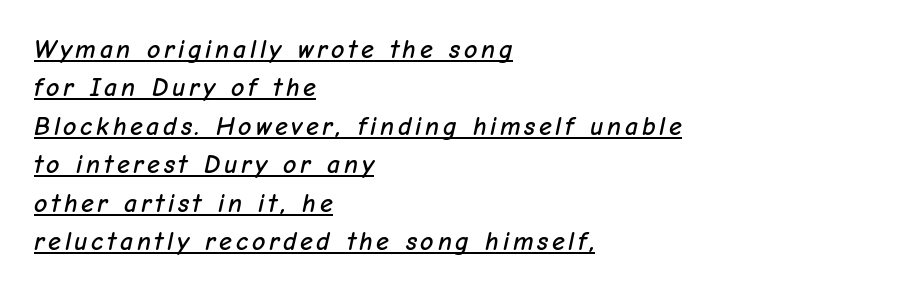
{"italic": "yes", "lean": "right", "slant_degrees": 12, "underline": "yes", "align": "left", "line_spacing": "normal", "line_spacing_ratio": 1.48, "glyph_px": 26}
